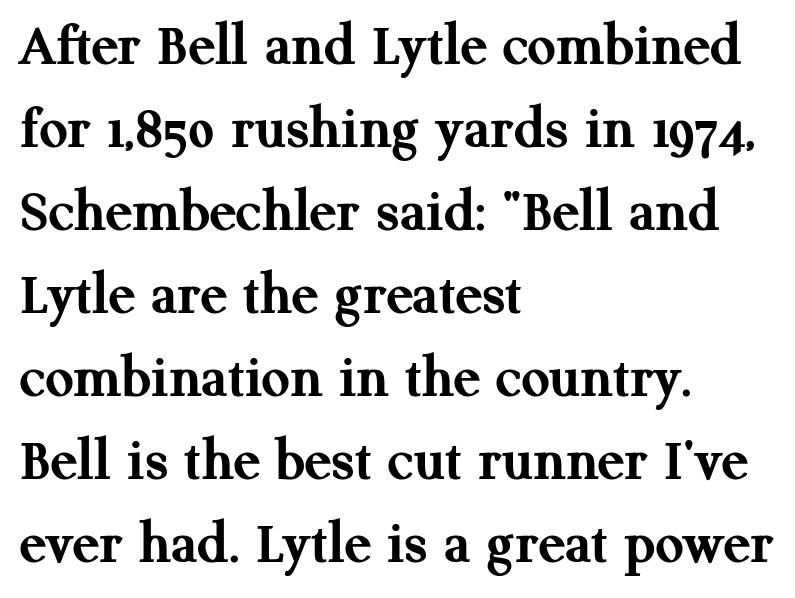
{"serif": "yes", "italic": "no", "bold": "yes", "weight": "semibold", "width": "normal", "stroke_contrast": "medium", "x_height": "medium", "monospaced": "no", "underline": "no", "align": "left", "line_spacing": "normal", "line_spacing_ratio": 1.34, "letter_spacing": "normal", "letter_spacing_em": 0.0, "glyph_px": 62}
